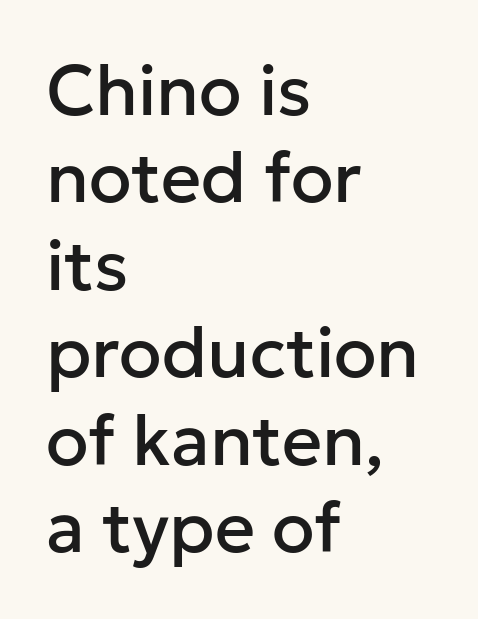
{"serif": "no", "italic": "no", "width": "normal", "stroke_contrast": "low", "x_height": "medium", "monospaced": "no", "underline": "no", "align": "left", "line_spacing": "normal", "line_spacing_ratio": 1.25, "letter_spacing": "normal", "letter_spacing_em": 0.0, "glyph_px": 70}
